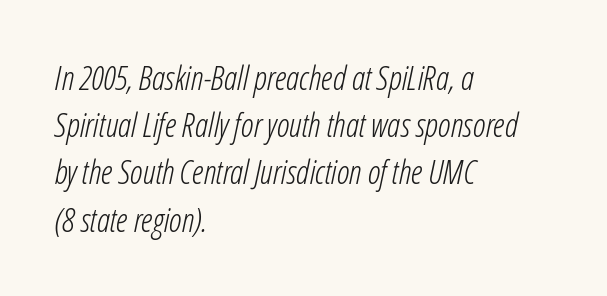
Each word holds together tightly as a unit, with standard inter-letter gaps. Notice how the stems are inclined rather than vertical — that's the hallmark of italics. The space beneath each line is pristine and unruled. Each stroke keeps to a modest, everyday thickness or less.
